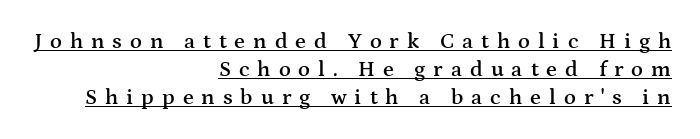
{"italic": "no", "bold": "semi", "underline": "yes", "align": "right", "line_spacing": "normal", "line_spacing_ratio": 1.27, "letter_spacing": "wide", "letter_spacing_em": 0.36, "glyph_px": 22}
